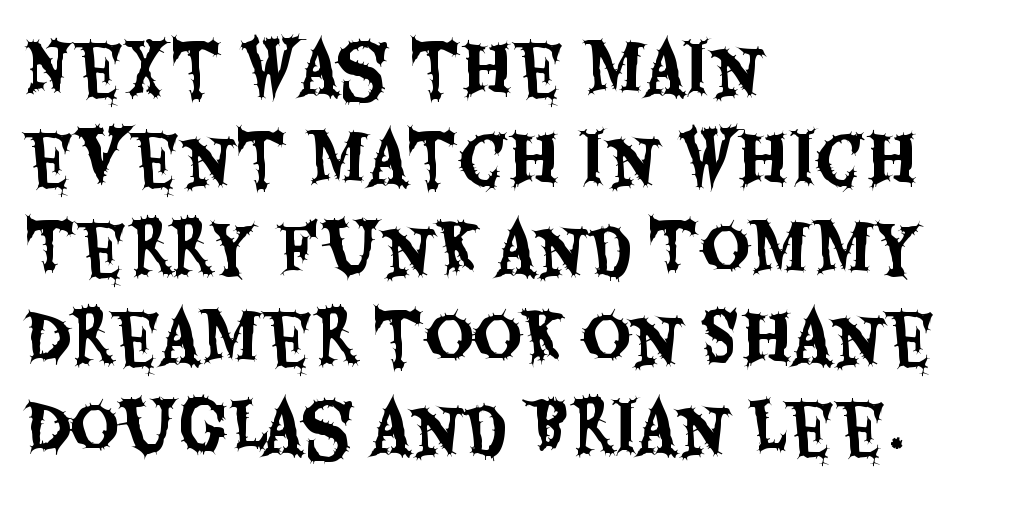
Rendered with straight, roman letterforms. This sample is left-justified, so line endings fall wherever the words run out. Rule under the text: the space is simply empty. The typeface chosen for these lines omits serifs. Look at the tracking — it's just the regular setting, nothing added.
